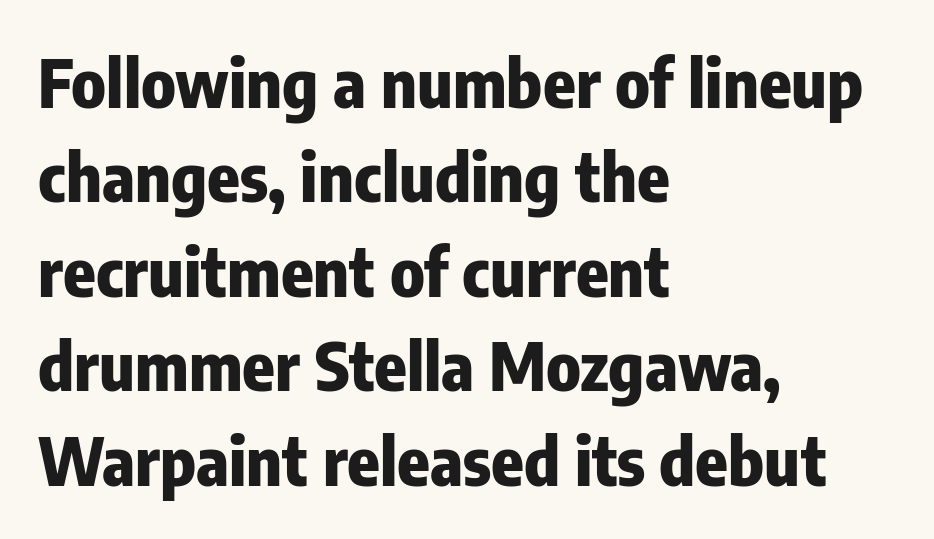
Compared with a centered layout, this one pins lines to the left instead. Upright lettering throughout. In terms of letterform style, serifs are entirely absent. Vertically, the passage feels balanced, rows spaced as you'd expect. Each letter keeps its own natural width here, so spacing adapts to shape. Heavy, bold letterforms.
